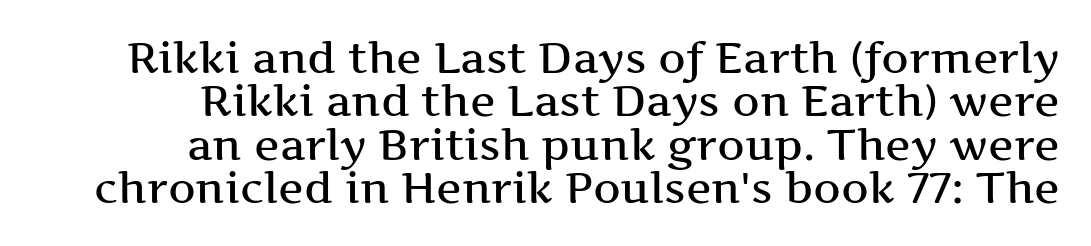
The image shows 43 px wide serif type, upright; set right-aligned, tight line spacing (1.01x), normal letter spacing, not underlined; medium stroke contrast and a medium x-height.
